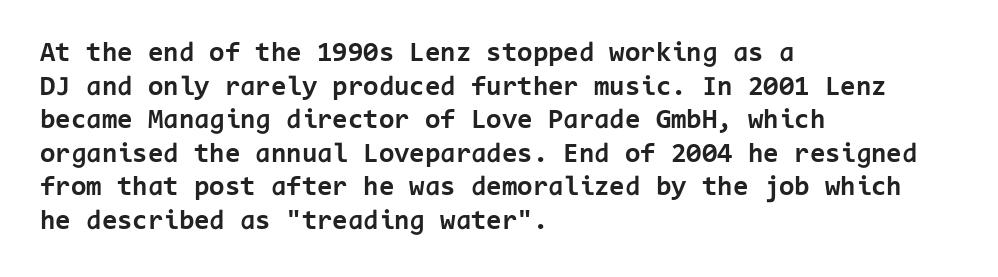
Spacing verdict: monospaced, one width for all characters. Vertical strokes here are truly vertical. This rendering leaves character spacing at its baseline value. These lines stack with their left ends in a neat column. The letters are bold, with thick, heavy strokes.
